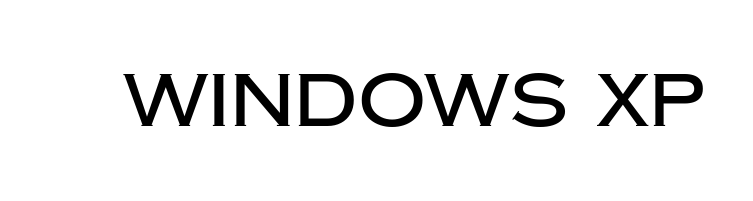
Is this a sans? Yes — the strokes have no serifs. Underlining? Definitely not there. A typesetter would call this zero additional tracking. This is roman type, the default non-slanted kind. The face used here is proportionally spaced, like ordinary book or web type.
